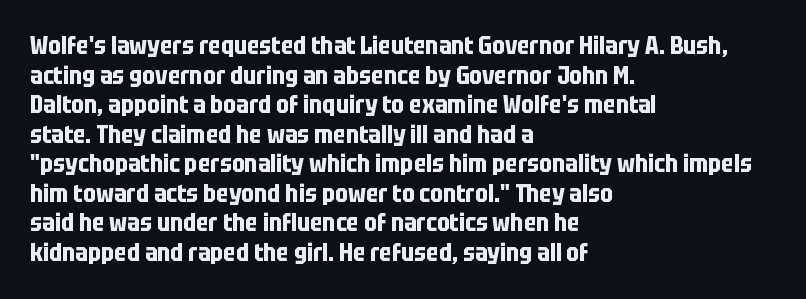
Nobody drew a line under any word here. The lettering stays uniformly vertical, giving the passage a roman look. Each word holds together tightly as a unit, with standard inter-letter gaps. A student would call this left alignment; a typographer would say flush left, rag right. Typographic density is high because the face is bold.
